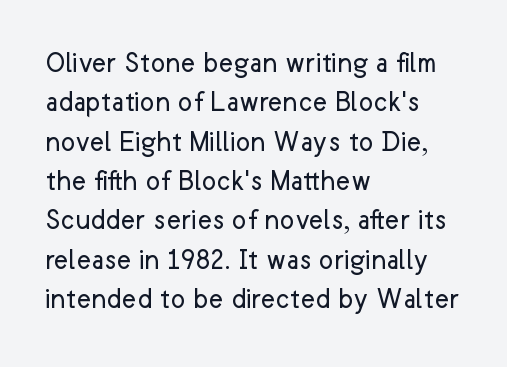
{"serif": "no", "italic": "no", "bold": "no", "weight": "regular", "width": "normal", "stroke_contrast": "low", "x_height": "medium", "monospaced": "no", "underline": "no", "align": "left", "line_spacing": "normal", "line_spacing_ratio": 1.27, "letter_spacing": "normal", "letter_spacing_em": 0.0, "glyph_px": 31}
